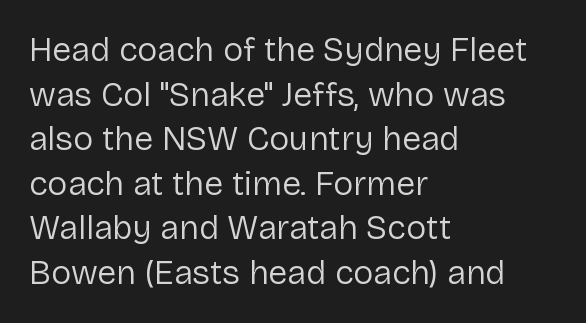
Unlike a traditional serif, this face leaves its strokes unadorned. This is roman type, the default non-slanted kind. Leading matches the norm, producing a regular column. Compared with a typical body face, this is equally light or lighter still. Is this a fixed-width face? No — the glyphs have proportional, varying widths.
